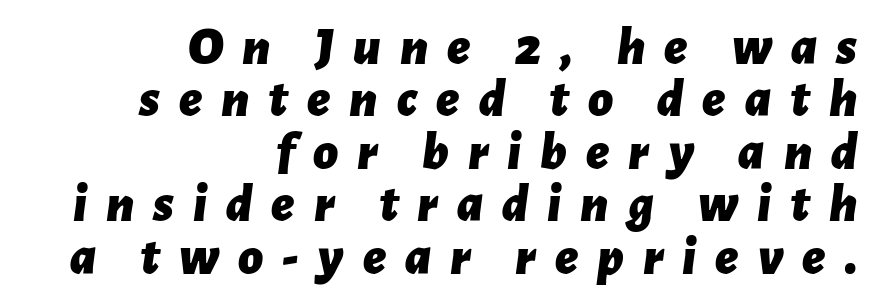
Q: Is the text bold? A: Yes.
Q: Is the text italic (slanted)? A: Yes, it leans right by about 7 degrees.
Q: Is the text underlined? A: No.
Q: How is the paragraph aligned? A: Right-aligned.
Q: Is the spacing between letters normal or unusually wide? A: Unusually wide.
Q: Is the spacing between lines tight, normal or loose? A: Tight.
Q: Width (condensed, normal, or wide)? A: Normal.
Q: Stroke contrast? A: Low.
Q: x-height? A: Medium.
Q: Monospaced? A: No.
